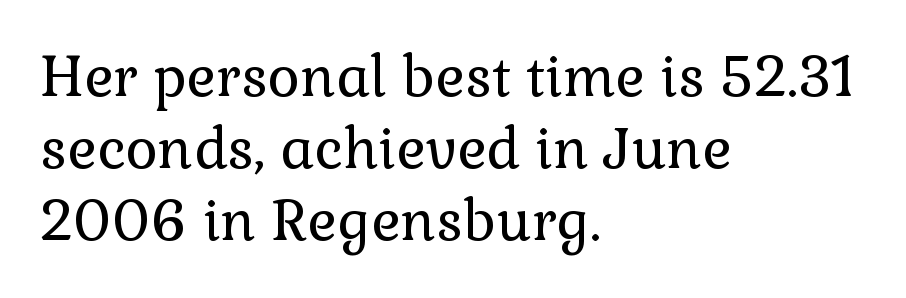
Honestly, the letter spacing is just normal — you wouldn't notice it. The baseline area is clear. Serif or sans? Serif — the stroke terminals have little feet. You can tell it's not italic because the verticals are truly vertical.
